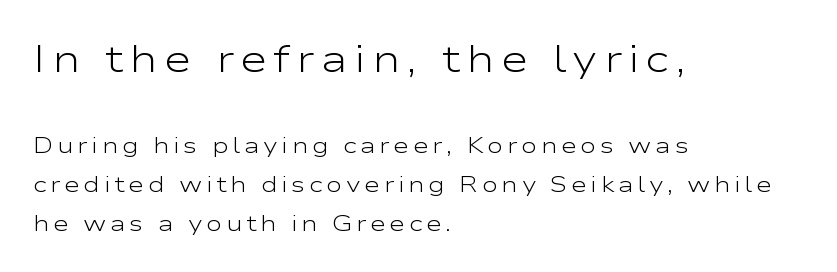
Q: Is the text bold? A: No.
Q: Is the text italic (slanted)? A: No, it is upright.
Q: Is the typeface a serif or a sans-serif typeface? A: Sans-serif.
Q: Is the text underlined? A: No.
Q: How is the paragraph aligned? A: Left-aligned.
Q: Which block of text is set in a larger size, the first (top) or the second (bottom)? A: The first (top) one.
Q: Width (condensed, normal, or wide)? A: Wide.
Q: Stroke contrast? A: Low.
Q: x-height? A: Medium.
Q: Monospaced? A: No.
